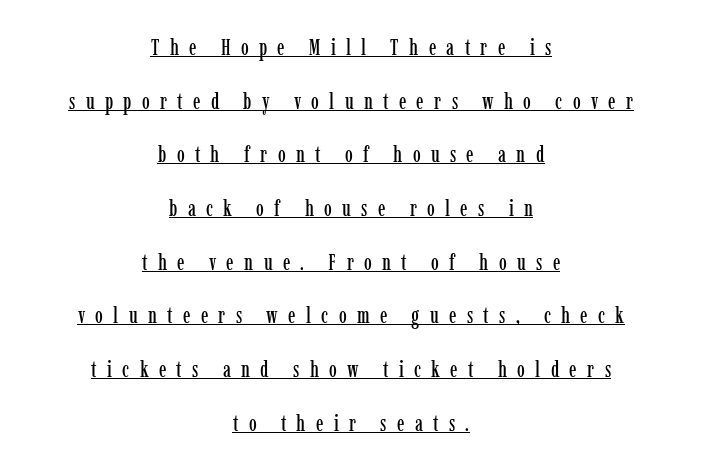
The lettering is marked with a stroke running underneath it. Does the copy run flush right? No — it is centered line by line. This is the regular roman posture of the typeface. Display-style spreading of the glyphs; the letterfit is very open. Quick note: interline space is abundant.
